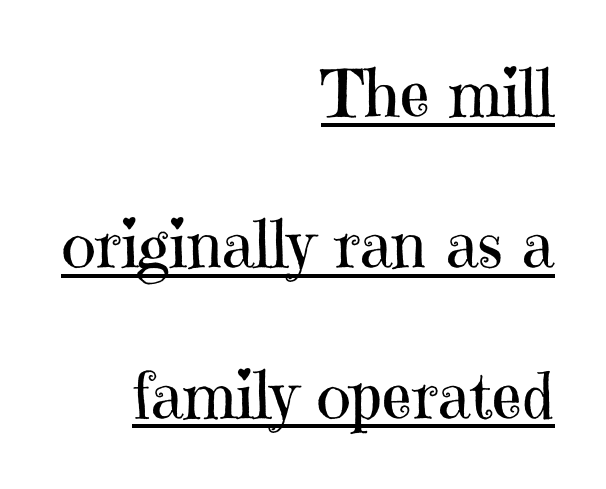
{"serif": "yes", "italic": "no", "bold": "no", "weight": "regular", "width": "normal", "stroke_contrast": "high", "x_height": "medium", "monospaced": "no", "underline": "yes", "align": "right", "line_spacing": "loose", "line_spacing_ratio": 2.32, "letter_spacing": "normal", "letter_spacing_em": 0.0, "glyph_px": 65}
